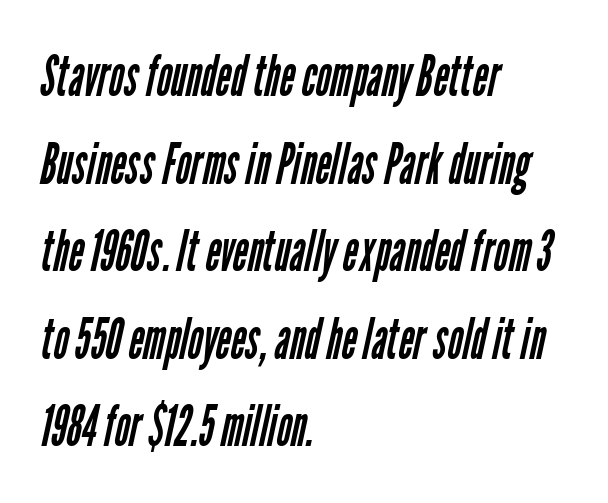
Q: Is the text bold? A: No.
Q: Is the typeface a serif or a sans-serif typeface? A: Sans-serif.
Q: Is the text underlined? A: No.
Q: How is the paragraph aligned? A: Left-aligned.
Q: Is the spacing between letters normal or unusually wide? A: Normal.
Q: Is the spacing between lines tight, normal or loose? A: Normal.
Q: Width (condensed, normal, or wide)? A: Condensed.
Q: Stroke contrast? A: Low.
Q: x-height? A: Medium.
Q: Monospaced? A: No.
